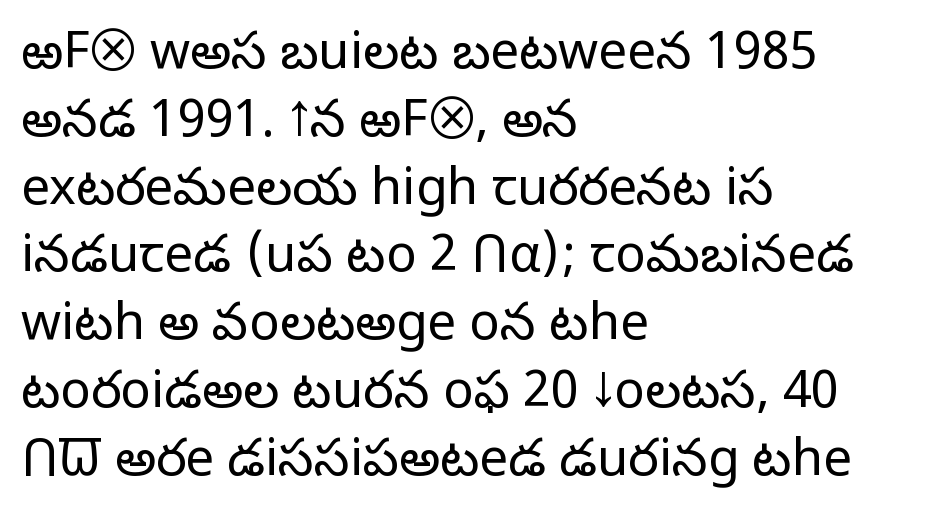
{"serif": "no", "italic": "no", "bold": "no", "weight": "light", "width": "normal", "stroke_contrast": "low", "x_height": "medium", "monospaced": "no", "underline": "no", "align": "left", "line_spacing": "normal", "line_spacing_ratio": 1.33, "letter_spacing": "normal", "letter_spacing_em": 0.0, "glyph_px": 51}
